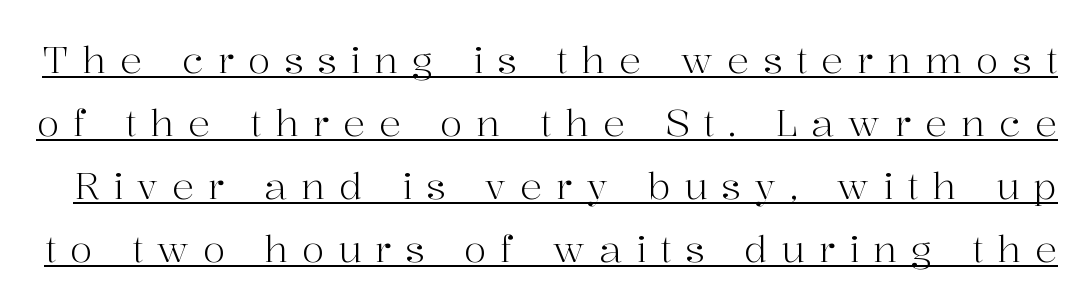
Q: Is the text bold? A: No.
Q: Is the text italic (slanted)? A: No, it is upright.
Q: Is the typeface a serif or a sans-serif typeface? A: Serif.
Q: Is the text underlined? A: Yes.
Q: Is the spacing between letters normal or unusually wide? A: Unusually wide.
Q: Is the spacing between lines tight, normal or loose? A: Normal.
Q: Width (condensed, normal, or wide)? A: Normal.
Q: Stroke contrast? A: High.
Q: x-height? A: Medium.
Q: Monospaced? A: No.
